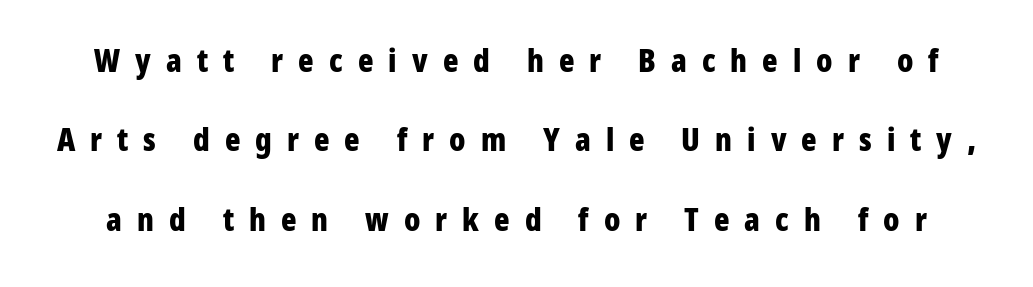
Q: Is the text bold? A: Yes.
Q: Is the text italic (slanted)? A: No, it is upright.
Q: Is the typeface a serif or a sans-serif typeface? A: Sans-serif.
Q: Is the text underlined? A: No.
Q: Is the spacing between letters normal or unusually wide? A: Unusually wide.
Q: Is the spacing between lines tight, normal or loose? A: Loose.
Q: Width (condensed, normal, or wide)? A: Condensed.
Q: Stroke contrast? A: Low.
Q: x-height? A: Medium.
Q: Monospaced? A: No.
